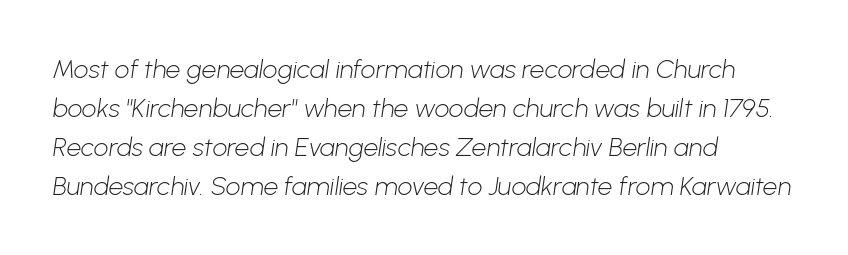
Q: Is the text bold? A: No.
Q: Is the text underlined? A: No.
Q: How is the paragraph aligned? A: Left-aligned.
Q: Is the spacing between letters normal or unusually wide? A: Normal.
Q: Is the spacing between lines tight, normal or loose? A: Normal.
